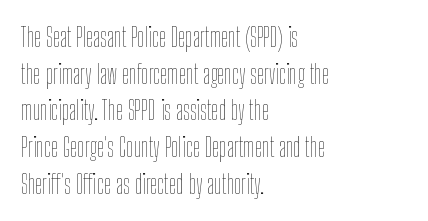
Q: Is the text bold? A: No.
Q: Is the text italic (slanted)? A: No, it is upright.
Q: Is the text underlined? A: No.
Q: How is the paragraph aligned? A: Left-aligned.
Q: Is the spacing between letters normal or unusually wide? A: Normal.
Q: Is the spacing between lines tight, normal or loose? A: Normal.
